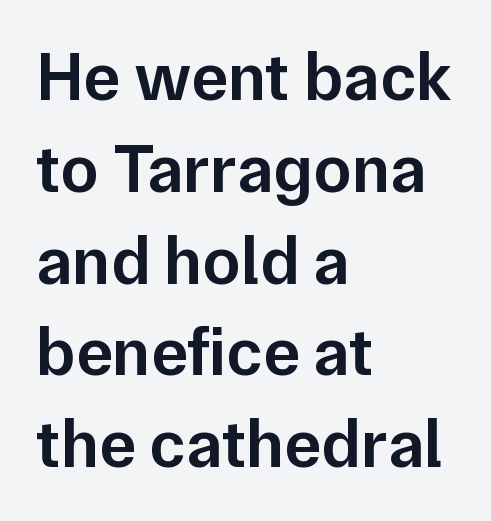
{"serif": "no", "italic": "no", "bold": "semi", "weight": "semibold", "width": "normal", "stroke_contrast": "low", "x_height": "medium", "monospaced": "no", "underline": "no", "align": "left", "line_spacing": "normal", "line_spacing_ratio": 1.33, "letter_spacing": "normal", "letter_spacing_em": 0.0, "glyph_px": 69}
